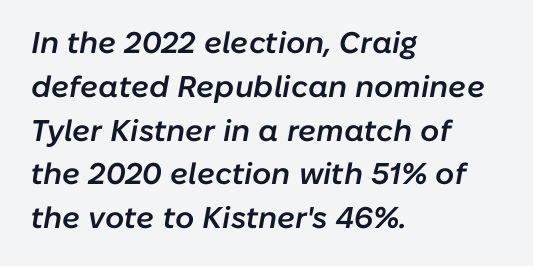
How heavy is the stroke? Medium-heavy — a semibold, shy of bold. The lettering tilts uniformly, giving the passage an italic look. Inter-character spacing is left at the font's built-in metrics. Does the copy run flush right? No — it runs flush left.
